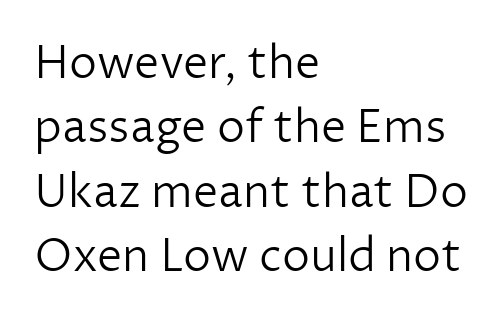
Q: Is the text bold? A: No.
Q: Is the text italic (slanted)? A: No, it is upright.
Q: Is the typeface a serif or a sans-serif typeface? A: Sans-serif.
Q: Is the text underlined? A: No.
Q: How is the paragraph aligned? A: Left-aligned.
Q: Is the spacing between letters normal or unusually wide? A: Normal.
Q: Is the spacing between lines tight, normal or loose? A: Normal.
Q: Width (condensed, normal, or wide)? A: Normal.
Q: Stroke contrast? A: Low.
Q: x-height? A: Medium.
Q: Monospaced? A: No.
